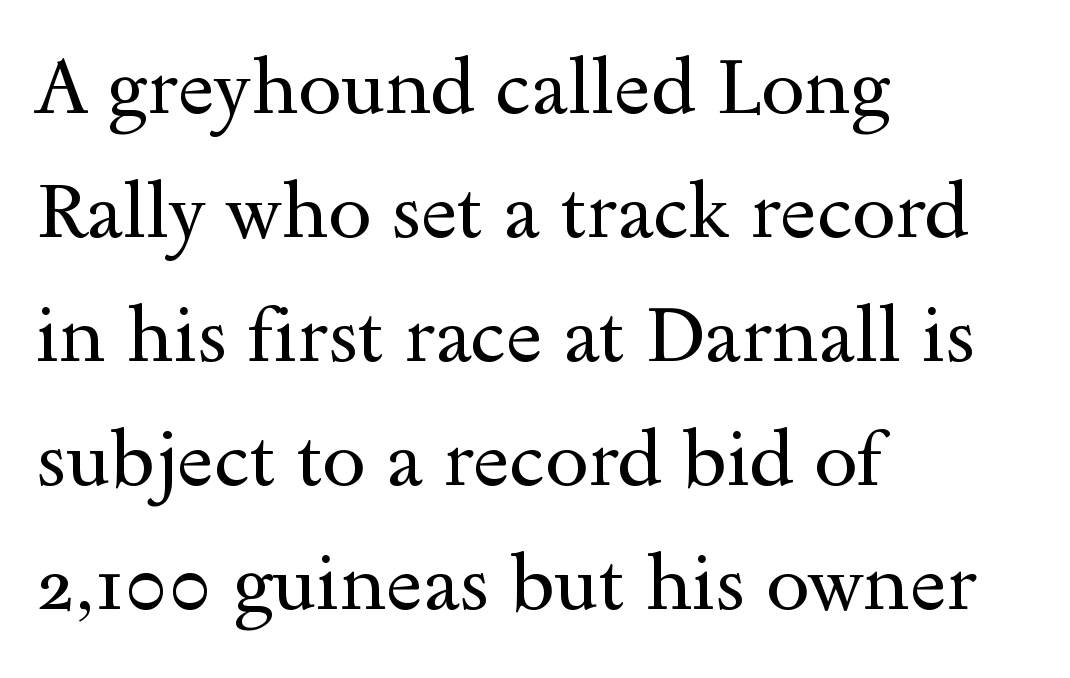
The image shows 78 px regular-weight, wide serif type, upright; set left-aligned, normal line spacing (1.59x), normal letter spacing, not underlined; a small x-height.
